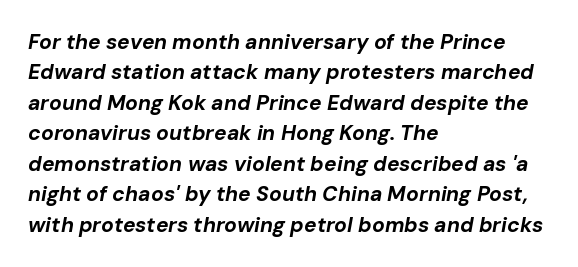
The sample has been set heavy, in full bold. The words here are not underlined. Standard letterfit; no display-style spreading of the glyphs. It's the slanting kind of type.
